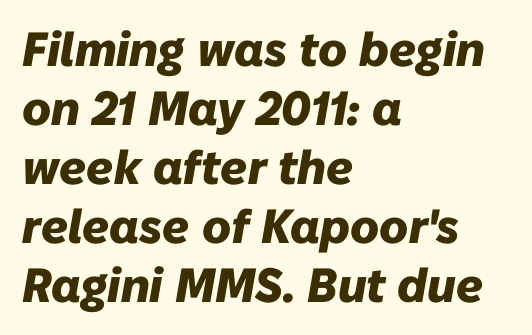
The image shows 48 px heavy type, italic (leaning right); set left-aligned, line spacing 1.23x, normal letter spacing, not underlined; low stroke contrast and a medium x-height.
